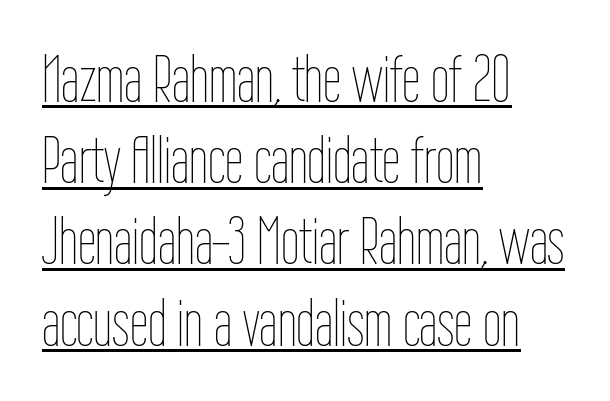
The setting favours the left margin, as ordinary paragraphs usually do. Notice how the stems are strictly vertical — no italics here. Short note: letters normally spaced. The sample's only ornament is a line tracing under the words.
